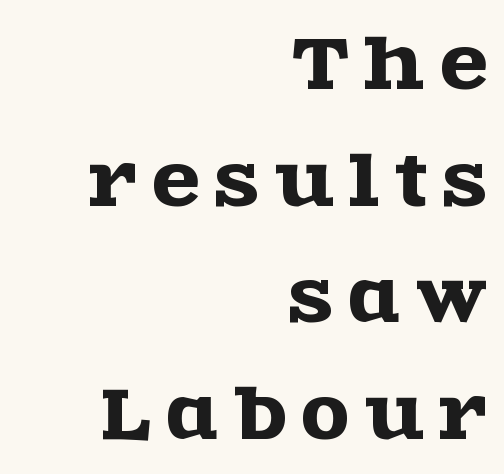
Q: Is the text italic (slanted)? A: No, it is upright.
Q: Is the typeface a serif or a sans-serif typeface? A: Serif.
Q: Is the text underlined? A: No.
Q: How is the paragraph aligned? A: Right-aligned.
Q: Is the spacing between letters normal or unusually wide? A: Unusually wide.
Q: Is the spacing between lines tight, normal or loose? A: Normal.
Q: Width (condensed, normal, or wide)? A: Wide.
Q: x-height? A: Large.
Q: Monospaced? A: No.
